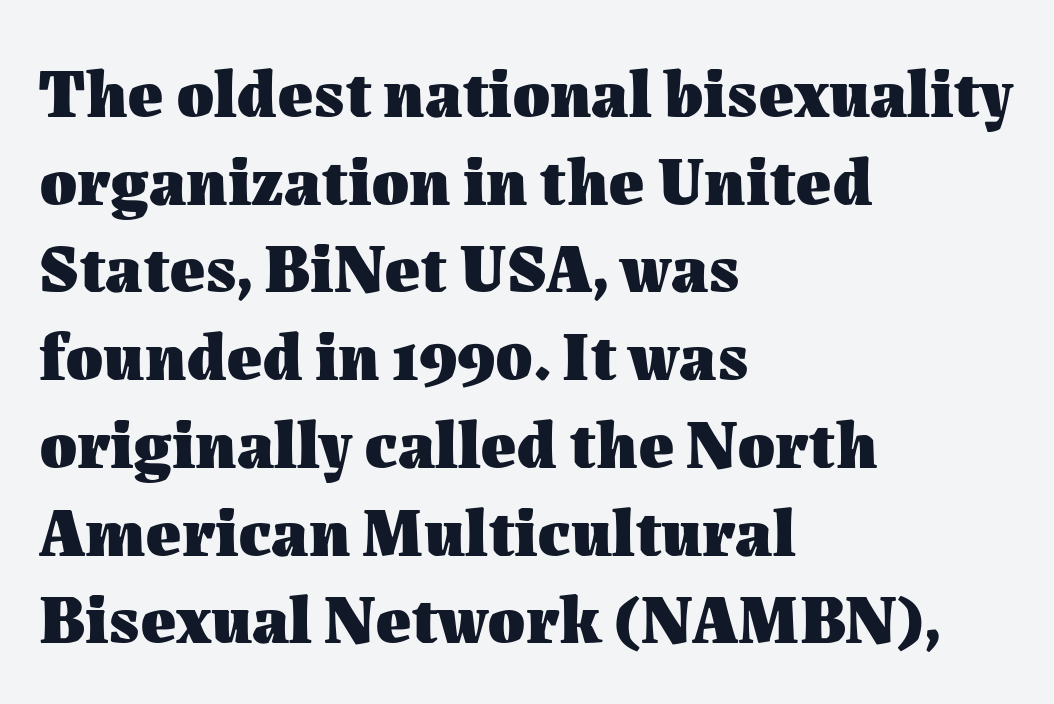
The image shows 68 px heavy type, upright; set left-aligned, normal line spacing (1.29x), normal letter spacing, not underlined; medium stroke contrast and a medium x-height.
